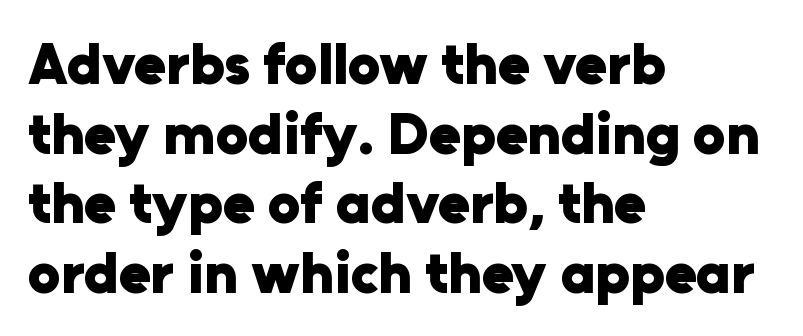
The letters stand upright; this is a roman face. Serif or sans? Sans — the stroke terminals are bare. The ragged edge is on the right, which tells us the setting is flush left. The face used here is proportionally spaced, like ordinary book or web type.
